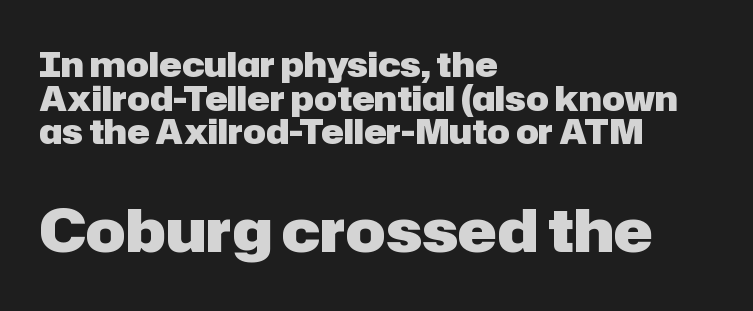
{"serif": "no", "italic": "no", "bold": "yes", "weight": "heavy", "width": "normal", "stroke_contrast": "low", "x_height": "medium", "monospaced": "no", "underline": "no", "align": "left", "line_spacing": "tight", "line_spacing_ratio": 0.99, "letter_spacing": "normal", "letter_spacing_em": 0.0, "larger_block": "second", "size_ratio": 1.74, "glyph_px": 59}
